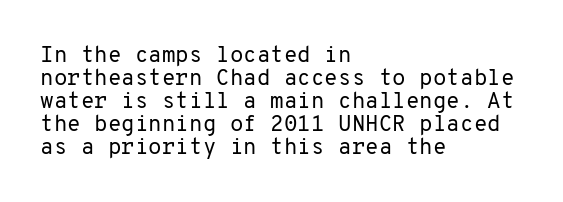
{"italic": "no", "bold": "no", "underline": "no", "align": "left", "line_spacing": "tight", "line_spacing_ratio": 1.05, "letter_spacing": "normal", "letter_spacing_em": 0.0, "glyph_px": 22}
